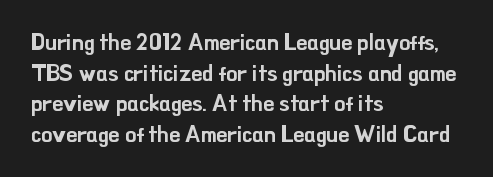
If you drew a line through each stem, it would be perfectly vertical. Honestly, the letter spacing is just normal — you wouldn't notice it. The words here are not underlined. Notice how the passage keeps a crisp vertical edge on the left only. Interline gaps are of average width in this sample.
